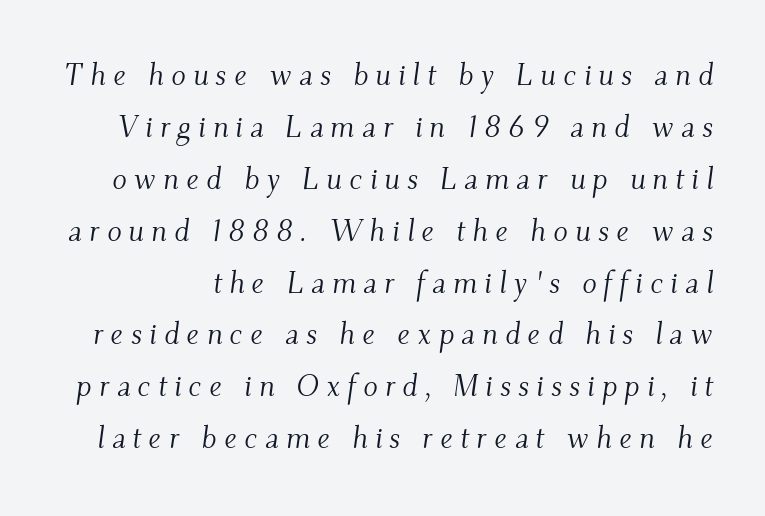
The tracking reads as deliberately expanded to a designer's eye. Plain, unruled lines of type. The font is comparable to plain body text, perhaps lighter. A typesetter would call this proportional, since set widths differ per character. Is this a sans? No — the strokes have serifs. Italic? Definitely — the glyphs are oblique.
